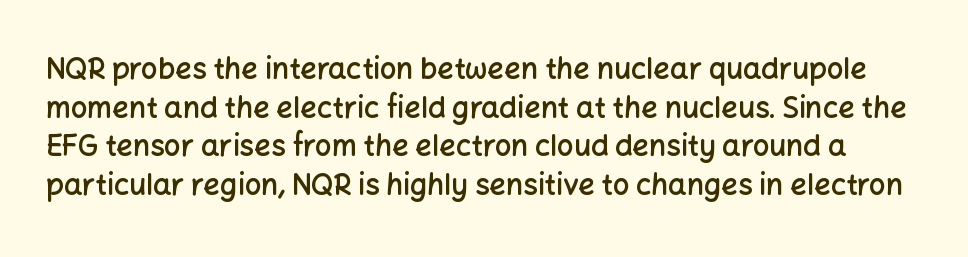
The image shows 29 px semibold sans-serif type, upright; set normal line spacing (1.33x), normal letter spacing, not underlined; low stroke contrast and a medium x-height.
